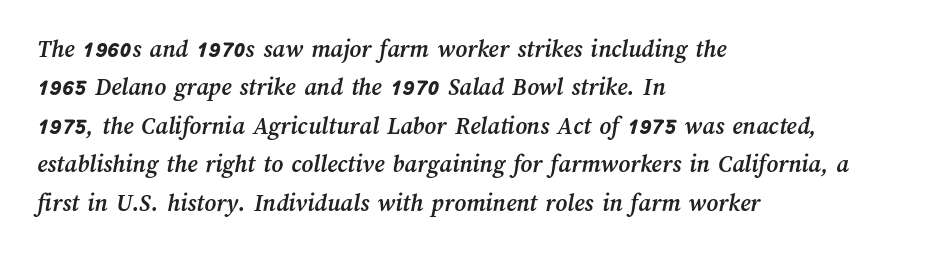
{"bold": "yes", "underline": "no", "align": "left", "line_spacing": "normal", "line_spacing_ratio": 1.54, "letter_spacing": "normal", "letter_spacing_em": 0.0, "glyph_px": 25}
